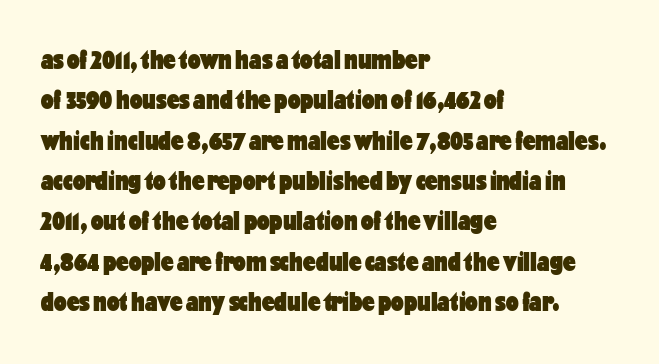
{"serif": "no", "italic": "no", "bold": "yes", "weight": "heavy", "width": "condensed", "stroke_contrast": "low", "x_height": "medium", "monospaced": "no", "underline": "no", "align": "left", "line_spacing": "normal", "line_spacing_ratio": 1.44, "letter_spacing": "normal", "letter_spacing_em": 0.0, "glyph_px": 28}
